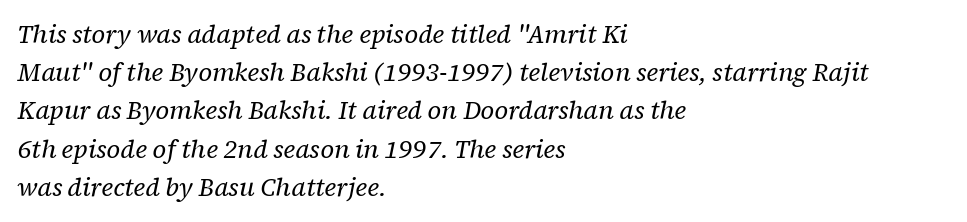
{"italic": "yes", "lean": "right", "slant_degrees": 12, "bold": "no", "underline": "no", "align": "left", "line_spacing": "normal", "line_spacing_ratio": 1.53, "letter_spacing": "normal", "letter_spacing_em": 0.0, "glyph_px": 25}
